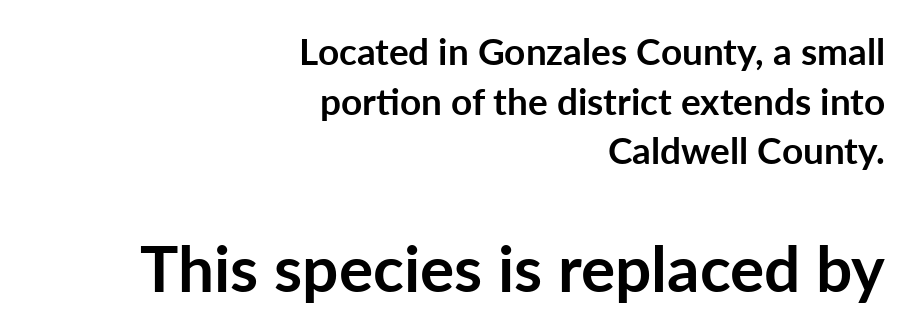
{"serif": "no", "italic": "no", "bold": "yes", "weight": "semibold", "width": "normal", "stroke_contrast": "low", "x_height": "medium", "monospaced": "no", "underline": "no", "align": "right", "line_spacing": "normal", "line_spacing_ratio": 1.34, "letter_spacing": "normal", "letter_spacing_em": 0.0, "larger_block": "second", "size_ratio": 1.73, "glyph_px": 64}
